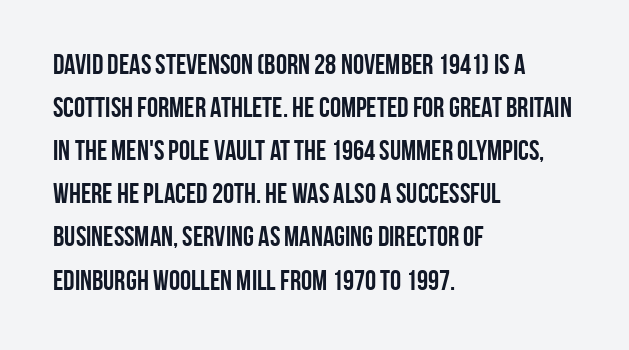
{"serif": "no", "italic": "no", "bold": "yes", "weight": "semibold", "width": "condensed", "stroke_contrast": "low", "x_height": "large", "monospaced": "no", "underline": "no", "align": "left", "line_spacing": "normal", "line_spacing_ratio": 1.54, "letter_spacing": "normal", "letter_spacing_em": 0.0, "glyph_px": 28}
